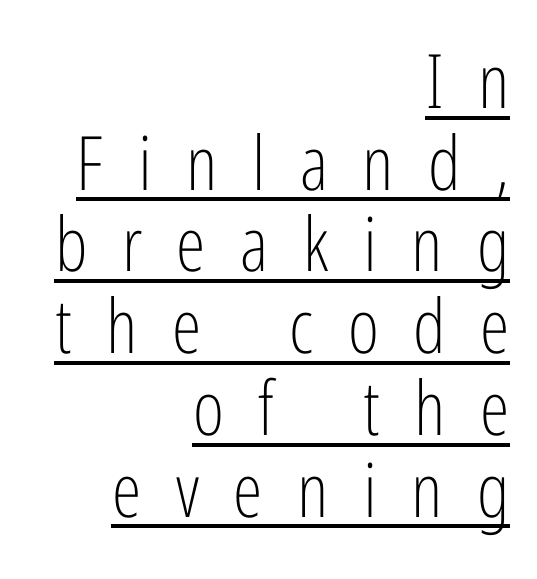
The image shows 75 px light, condensed sans-serif type, upright; set right-aligned, tight line spacing (1.09x), unusually wide letter spacing (+0.46 em), underlined; low stroke contrast and a medium x-height.
